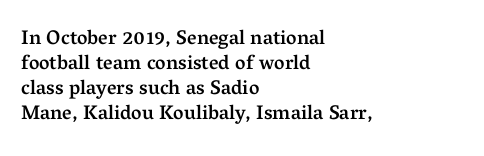
Q: Is the text bold? A: Semi-bold.
Q: Is the text italic (slanted)? A: No, it is upright.
Q: Is the text underlined? A: No.
Q: How is the paragraph aligned? A: Left-aligned.
Q: Is the spacing between letters normal or unusually wide? A: Normal.
Q: Is the spacing between lines tight, normal or loose? A: Normal.
